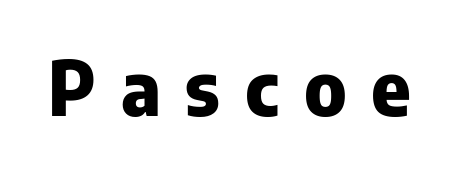
The image shows 75 px heavy sans-serif type, upright; set unusually wide letter spacing (+0.33 em), not underlined; low stroke contrast and a medium x-height.
